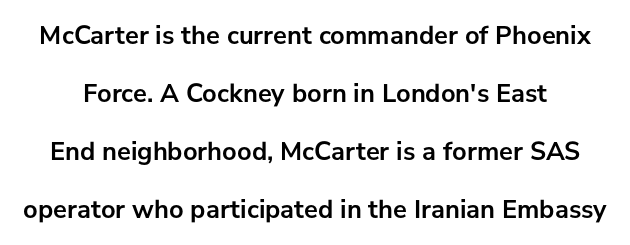
The image shows 26 px bold type, upright; set loose line spacing (2.23x), normal letter spacing, not underlined.
